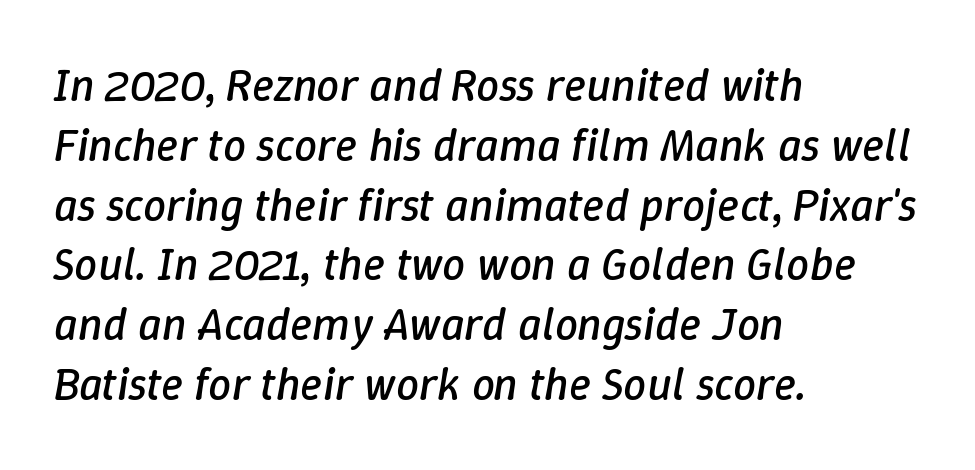
The image shows 46 px regular-weight type, italic (leaning right); set left-aligned, normal line spacing (1.3x), normal letter spacing, not underlined; low stroke contrast and a medium x-height.
